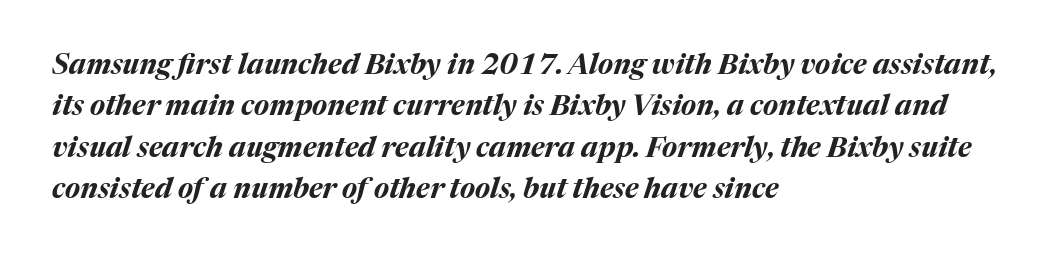
{"italic": "yes", "lean": "right", "slant_degrees": 17, "bold": "yes", "weight": "bold", "width": "normal", "stroke_contrast": "medium", "x_height": "medium", "monospaced": "no", "underline": "no", "align": "left", "line_spacing": "normal", "line_spacing_ratio": 1.48, "letter_spacing": "normal", "letter_spacing_em": 0.0, "glyph_px": 28}
